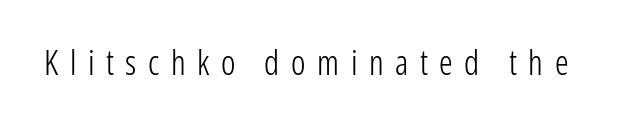
{"serif": "no", "italic": "no", "bold": "no", "weight": "light", "width": "condensed", "stroke_contrast": "low", "x_height": "medium", "monospaced": "no", "underline": "no", "letter_spacing": "wide", "letter_spacing_em": 0.34, "glyph_px": 34}
